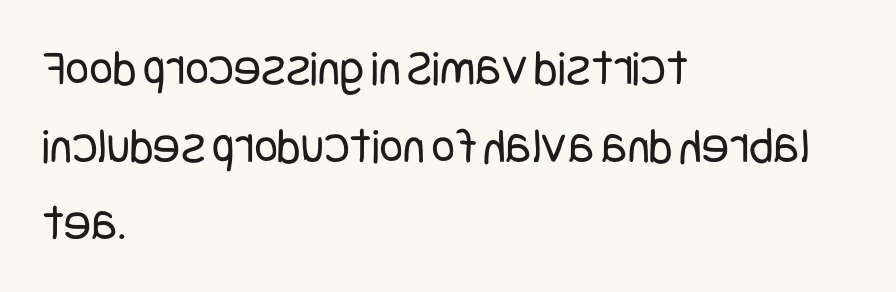
The image shows 51 px regular-weight, condensed sans-serif type, upright; set left-aligned, normal line spacing (1.52x), normal letter spacing, not underlined; low stroke contrast and a large x-height.
